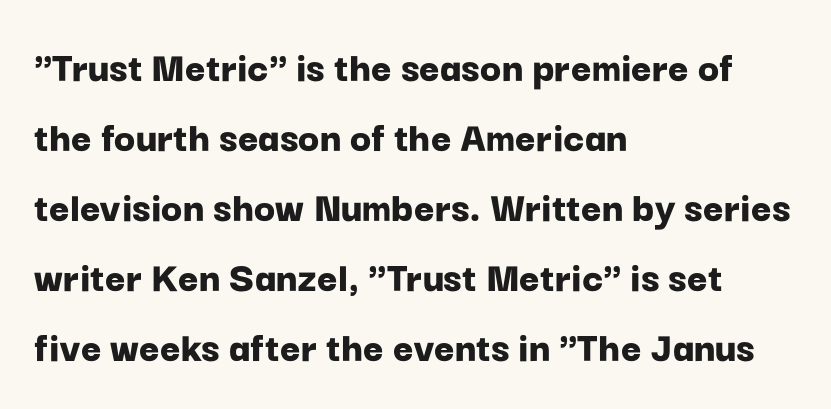
The image shows 44 px bold sans-serif type, upright; set left-aligned, normal line spacing (1.59x), normal letter spacing, not underlined; low stroke contrast and a medium x-height.
